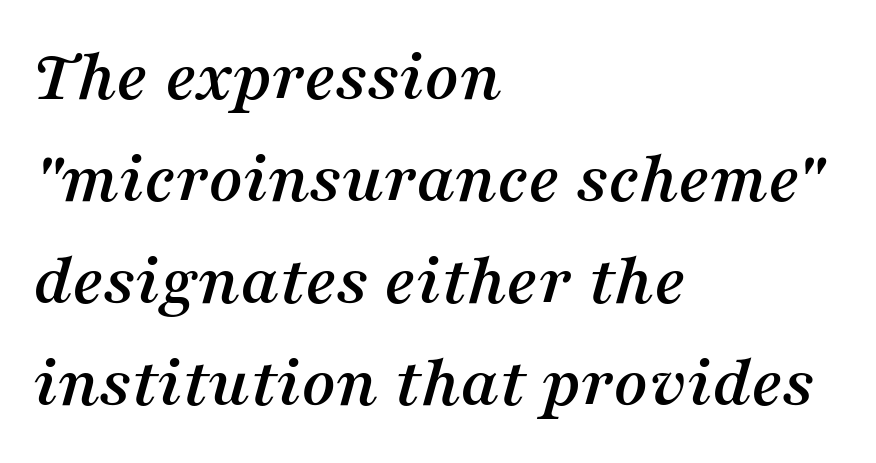
{"serif": "yes", "italic": "yes", "lean": "right", "slant_degrees": 16, "width": "normal", "stroke_contrast": "medium", "x_height": "medium", "monospaced": "no", "underline": "no", "align": "left", "line_spacing": "normal", "line_spacing_ratio": 1.38, "letter_spacing": "normal", "letter_spacing_em": 0.0, "glyph_px": 74}
